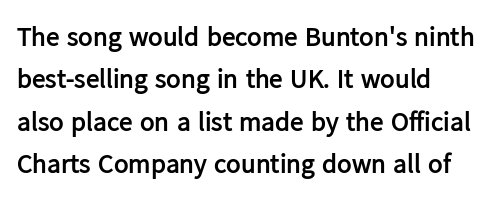
Q: Is the text bold? A: Yes.
Q: Is the text italic (slanted)? A: No, it is upright.
Q: Is the text underlined? A: No.
Q: How is the paragraph aligned? A: Left-aligned.
Q: Is the spacing between letters normal or unusually wide? A: Normal.
Q: Is the spacing between lines tight, normal or loose? A: Normal.
